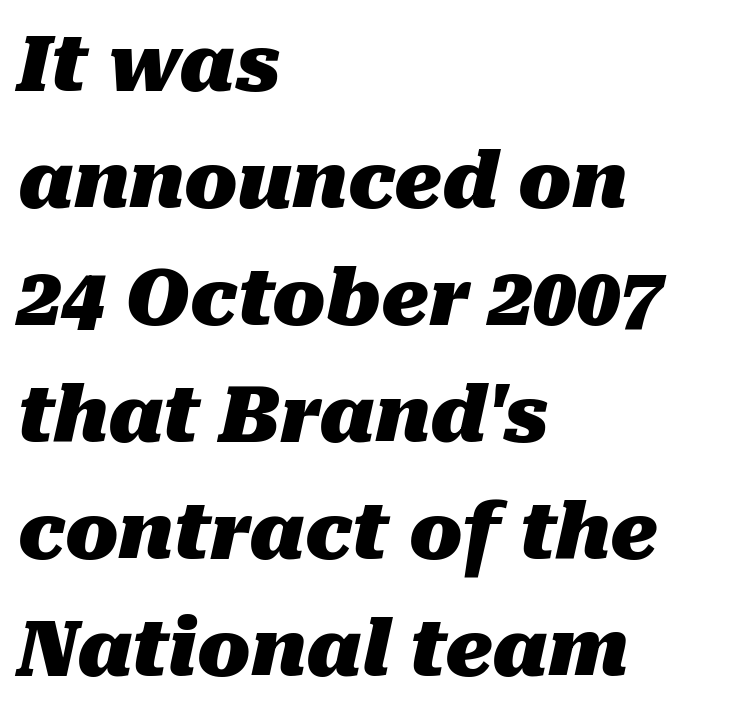
The image shows 78 px heavy type, italic (leaning right); set left-aligned, normal line spacing (1.5x), normal letter spacing, not underlined; medium stroke contrast and a medium x-height.
